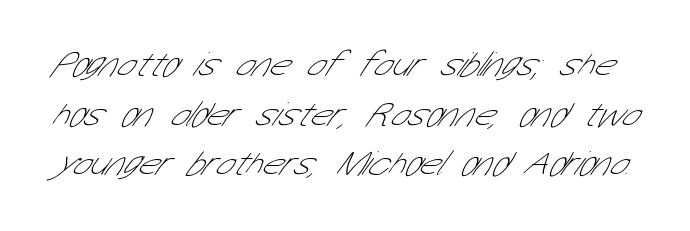
{"serif": "no", "bold": "no", "weight": "thin", "width": "condensed", "stroke_contrast": "low", "x_height": "medium", "monospaced": "no", "underline": "no", "line_spacing": "normal", "line_spacing_ratio": 1.42, "letter_spacing": "normal", "letter_spacing_em": 0.0, "glyph_px": 35}
